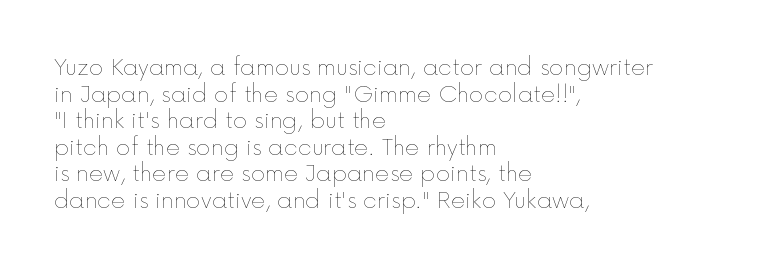
{"italic": "no", "bold": "no", "underline": "no", "align": "left", "line_spacing_ratio": 1.21, "letter_spacing": "normal", "letter_spacing_em": 0.0, "glyph_px": 22}
